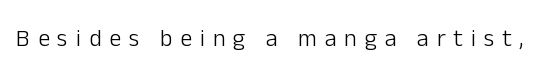
Q: Is the text bold? A: No.
Q: Is the text italic (slanted)? A: No, it is upright.
Q: Is the text underlined? A: No.
Q: Is the spacing between letters normal or unusually wide? A: Unusually wide.
